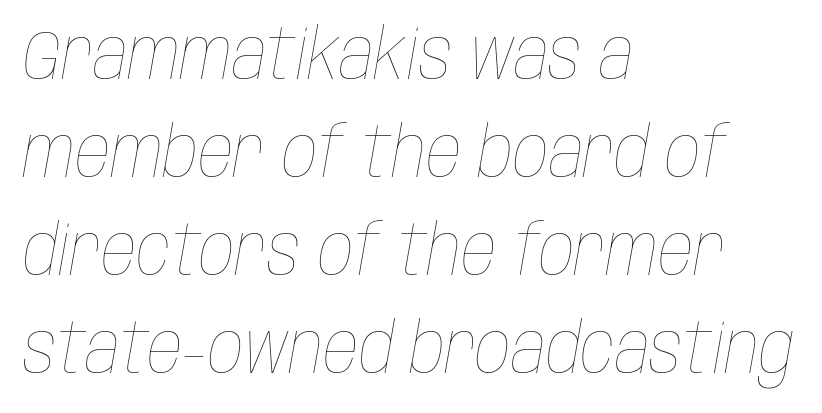
The image shows 70 px thin, condensed type, italic (leaning right); set left-aligned, normal line spacing (1.4x), normal letter spacing, not underlined; low stroke contrast and a large x-height.
